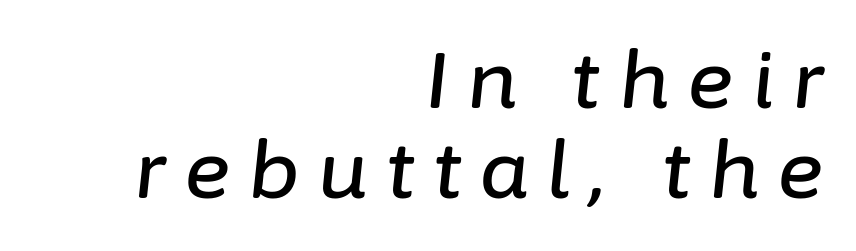
Q: Is the text italic (slanted)? A: Yes, it leans right by about 6 degrees.
Q: Is the text underlined? A: No.
Q: How is the paragraph aligned? A: Right-aligned.
Q: Is the spacing between letters normal or unusually wide? A: Unusually wide.
Q: Is the spacing between lines tight, normal or loose? A: Tight.
Q: Width (condensed, normal, or wide)? A: Normal.
Q: Stroke contrast? A: Low.
Q: x-height? A: Medium.
Q: Monospaced? A: No.
